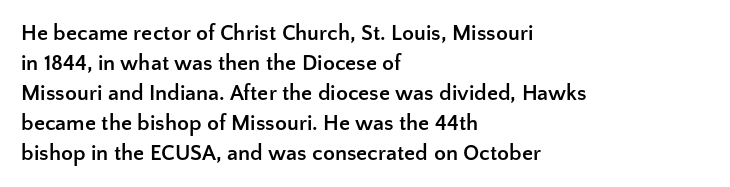
Q: Is the text bold? A: Yes.
Q: Is the text italic (slanted)? A: No, it is upright.
Q: Is the text underlined? A: No.
Q: How is the paragraph aligned? A: Left-aligned.
Q: Is the spacing between letters normal or unusually wide? A: Normal.
Q: Is the spacing between lines tight, normal or loose? A: Normal.
